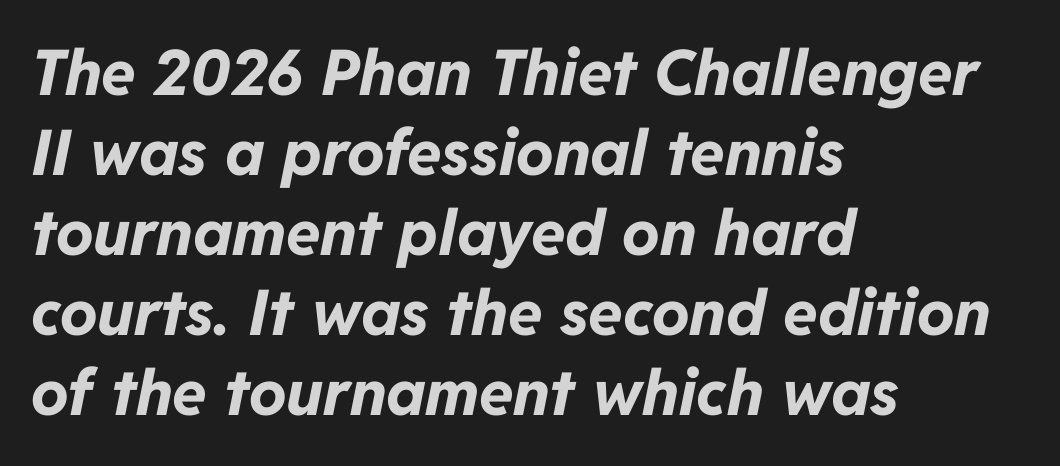
Q: Is the text bold? A: Yes.
Q: Is the text italic (slanted)? A: Yes, it leans right by about 11 degrees.
Q: Is the text underlined? A: No.
Q: How is the paragraph aligned? A: Left-aligned.
Q: Is the spacing between letters normal or unusually wide? A: Normal.
Q: Is the spacing between lines tight, normal or loose? A: Normal.
Q: Width (condensed, normal, or wide)? A: Normal.
Q: Stroke contrast? A: Low.
Q: x-height? A: Medium.
Q: Monospaced? A: No.
